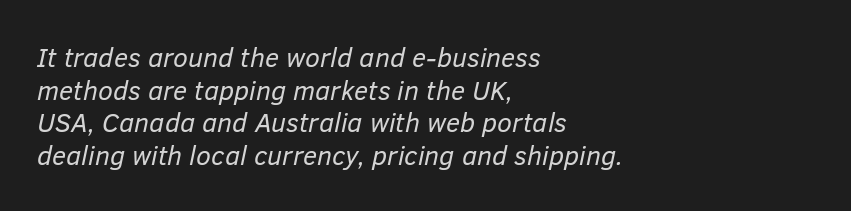
{"italic": "yes", "lean": "right", "slant_degrees": 12, "bold": "no", "underline": "no", "align": "left", "line_spacing_ratio": 1.21, "letter_spacing": "normal", "letter_spacing_em": 0.0, "glyph_px": 27}
